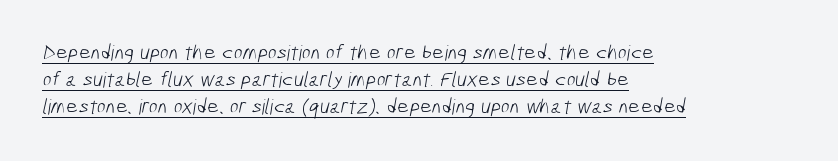
{"bold": "no", "underline": "yes", "align": "left", "line_spacing": "normal", "line_spacing_ratio": 1.29, "letter_spacing": "normal", "letter_spacing_em": 0.0, "glyph_px": 21}
